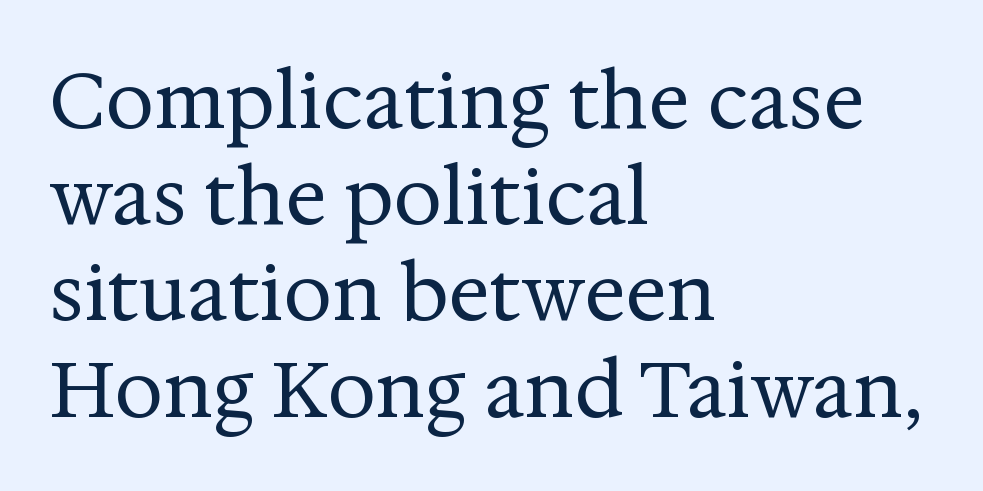
Every row of glyphs begins at an identical x-position on the left. Regarding leading, the lines here are spaced in the standard way. This is not heavy type; no bold has been used. The specimen reads as upright at a glance. Spacing verdict: proportional, widths tailored to each character.
